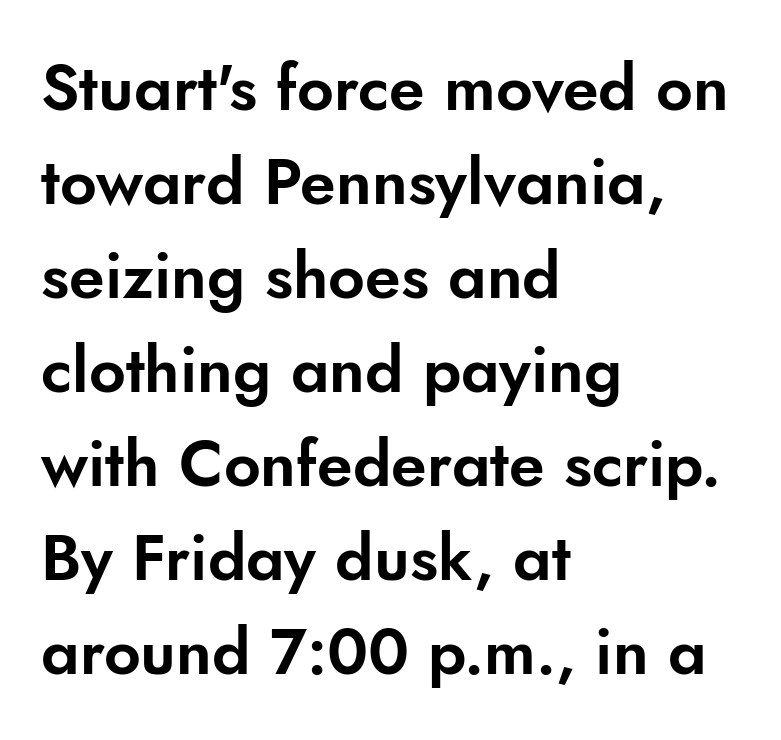
The image shows 64 px sans-serif type, upright; set left-aligned, normal line spacing (1.47x), normal letter spacing, not underlined; low stroke contrast and a small x-height.
